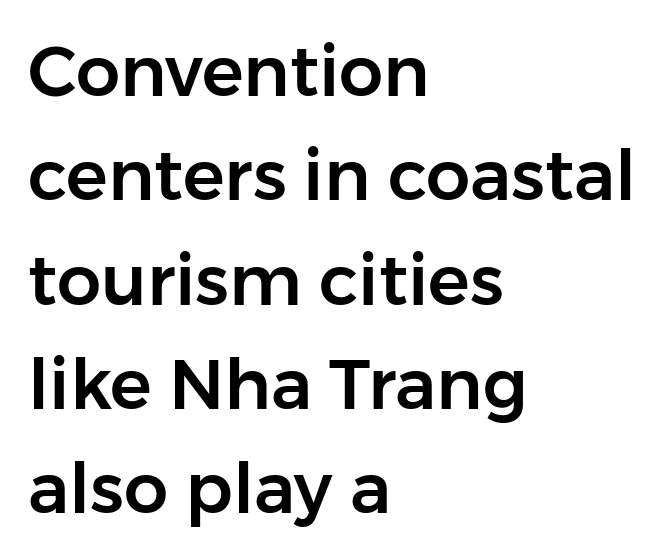
Q: Is the text italic (slanted)? A: No, it is upright.
Q: Is the typeface a serif or a sans-serif typeface? A: Sans-serif.
Q: Is the text underlined? A: No.
Q: How is the paragraph aligned? A: Left-aligned.
Q: Is the spacing between letters normal or unusually wide? A: Normal.
Q: Is the spacing between lines tight, normal or loose? A: Normal.
Q: Width (condensed, normal, or wide)? A: Normal.
Q: Stroke contrast? A: Low.
Q: x-height? A: Medium.
Q: Monospaced? A: No.
